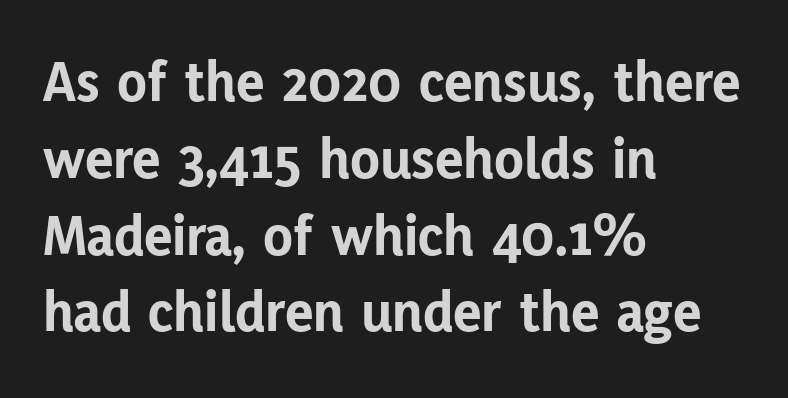
Q: Is the text bold? A: Yes.
Q: Is the text italic (slanted)? A: No, it is upright.
Q: Is the typeface a serif or a sans-serif typeface? A: Sans-serif.
Q: Is the text underlined? A: No.
Q: How is the paragraph aligned? A: Left-aligned.
Q: Is the spacing between letters normal or unusually wide? A: Normal.
Q: Is the spacing between lines tight, normal or loose? A: Normal.
Q: Width (condensed, normal, or wide)? A: Normal.
Q: Stroke contrast? A: Low.
Q: x-height? A: Medium.
Q: Monospaced? A: No.
